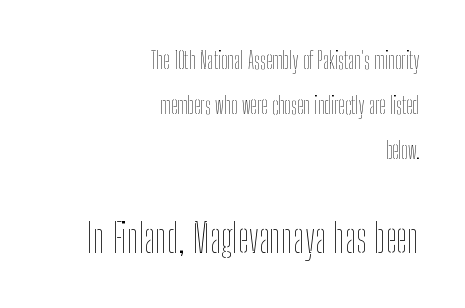
Q: Is the text bold? A: No.
Q: Is the text italic (slanted)? A: No, it is upright.
Q: Is the text underlined? A: No.
Q: How is the paragraph aligned? A: Right-aligned.
Q: Is the spacing between letters normal or unusually wide? A: Normal.
Q: Is the spacing between lines tight, normal or loose? A: Loose.
Q: Which block of text is set in a larger size, the first (top) or the second (bottom)? A: The second (bottom) one.
Q: Width (condensed, normal, or wide)? A: Condensed.
Q: Stroke contrast? A: Low.
Q: x-height? A: Medium.
Q: Monospaced? A: No.
